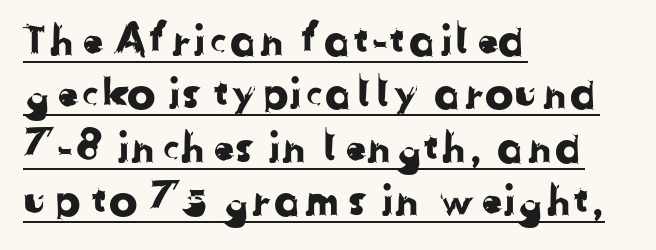
{"serif": "no", "width": "normal", "stroke_contrast": "low", "x_height": "medium", "monospaced": "no", "underline": "yes", "align": "left", "line_spacing_ratio": 1.24, "letter_spacing": "normal", "letter_spacing_em": 0.0, "glyph_px": 43}
